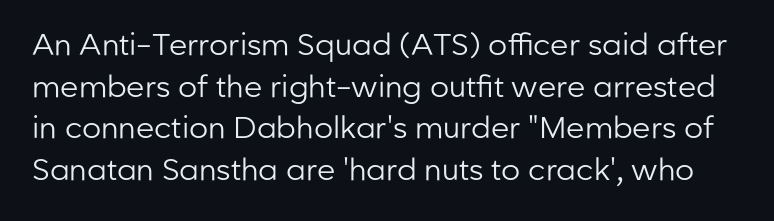
The image shows 30 px regular-weight sans-serif type, upright; set normal line spacing (1.39x), normal letter spacing, not underlined; low stroke contrast and a medium x-height.
